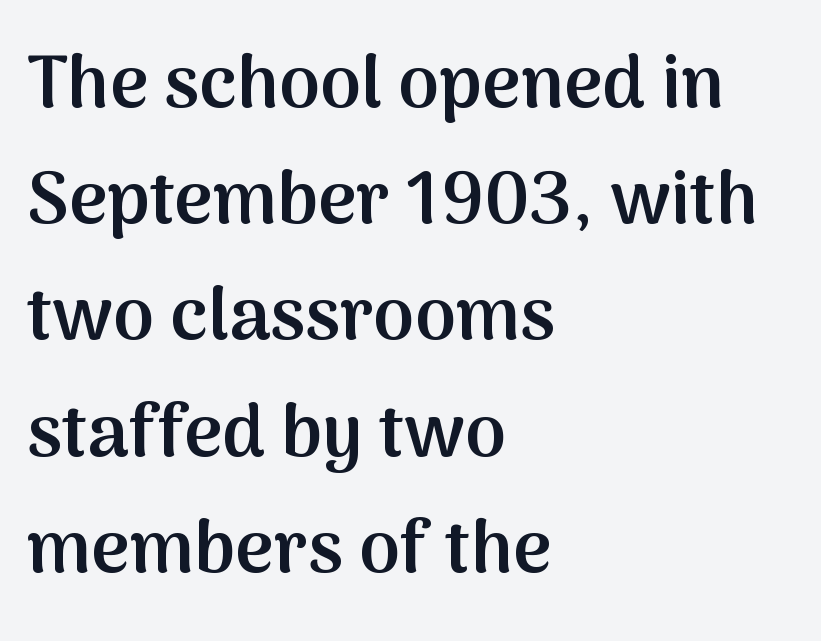
The image shows 74 px semibold sans-serif type, upright; set left-aligned, normal line spacing (1.57x), normal letter spacing, not underlined; medium stroke contrast and a medium x-height.
